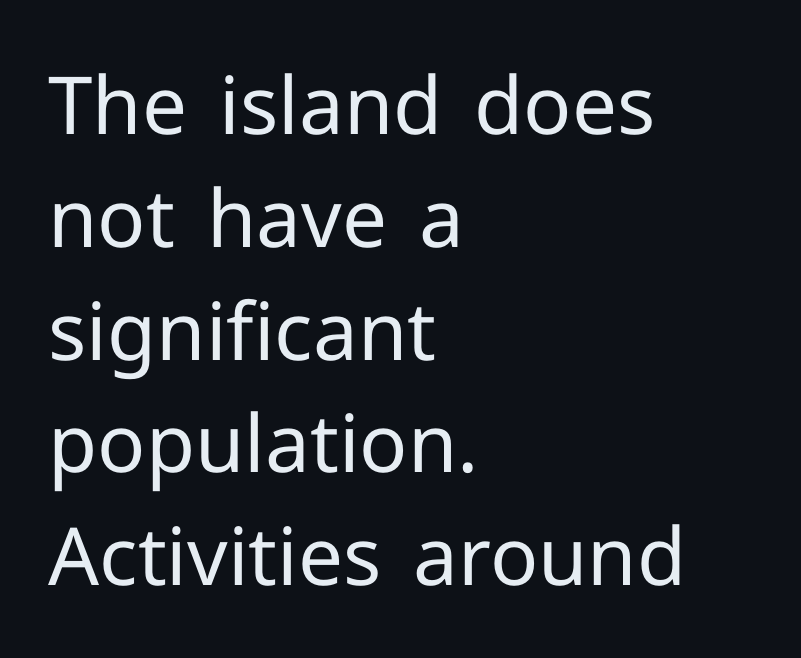
The image shows 80 px regular-weight sans-serif type, upright; set left-aligned, normal line spacing (1.41x), normal letter spacing, not underlined; low stroke contrast and a medium x-height.
